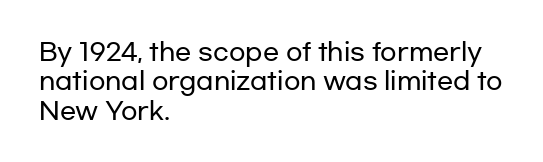
The lettering stays uniformly vertical, giving the passage a roman look. The letterforms sit shoulder to shoulder at normal distance. The setting favours the left margin, as ordinary paragraphs usually do. Decoration check: the copy has no underline.
